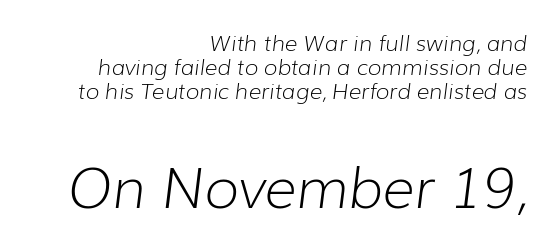
The image shows 56 px light type, italic (leaning right); set right-aligned, tight line spacing (1.1x), normal letter spacing, not underlined; the second (bottom) block is 2.55x larger; low stroke contrast and a medium x-height.
